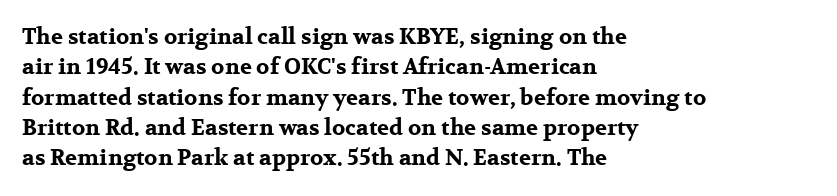
Q: Is the text bold? A: Yes.
Q: Is the text italic (slanted)? A: No, it is upright.
Q: Is the text underlined? A: No.
Q: How is the paragraph aligned? A: Left-aligned.
Q: Is the spacing between letters normal or unusually wide? A: Normal.
Q: Is the spacing between lines tight, normal or loose? A: Normal.
